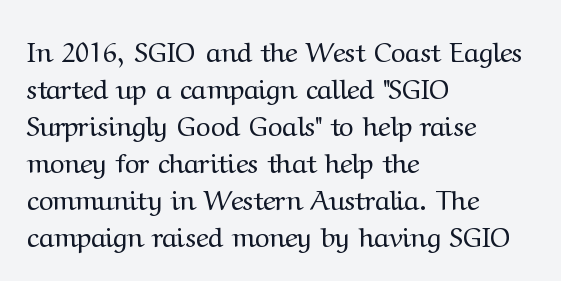
{"serif": "yes", "italic": "no", "bold": "no", "weight": "regular", "width": "normal", "stroke_contrast": "medium", "x_height": "medium", "monospaced": "no", "underline": "no", "align": "left", "line_spacing": "normal", "line_spacing_ratio": 1.32, "letter_spacing": "normal", "letter_spacing_em": 0.0, "glyph_px": 28}
